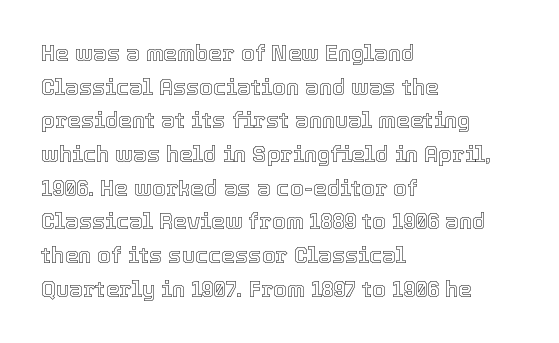
One glance says typical: line gaps are just what's usual. The letters stand upright; this is a roman face. The gap between lines stays unmarked. These lines keep a tight, regular rhythm from letter to letter. Casual observation: everything's shoved over to the left.
